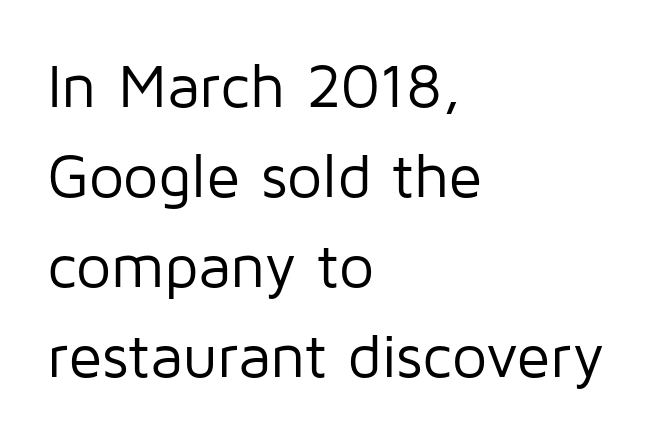
Q: Is the text bold? A: No.
Q: Is the text italic (slanted)? A: No, it is upright.
Q: Is the typeface a serif or a sans-serif typeface? A: Sans-serif.
Q: Is the text underlined? A: No.
Q: How is the paragraph aligned? A: Left-aligned.
Q: Is the spacing between letters normal or unusually wide? A: Normal.
Q: Is the spacing between lines tight, normal or loose? A: Normal.
Q: Width (condensed, normal, or wide)? A: Normal.
Q: Stroke contrast? A: Low.
Q: x-height? A: Medium.
Q: Monospaced? A: No.
